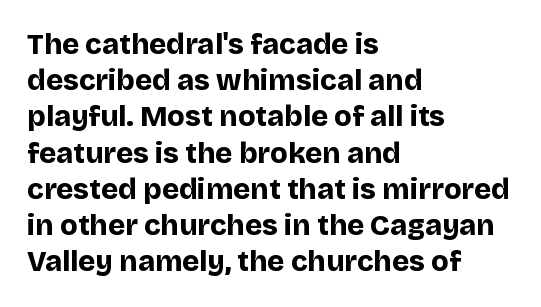
Q: Is the text bold? A: Yes.
Q: Is the text italic (slanted)? A: No, it is upright.
Q: Is the typeface a serif or a sans-serif typeface? A: Sans-serif.
Q: Is the text underlined? A: No.
Q: How is the paragraph aligned? A: Left-aligned.
Q: Is the spacing between letters normal or unusually wide? A: Normal.
Q: Is the spacing between lines tight, normal or loose? A: Normal.
Q: Width (condensed, normal, or wide)? A: Normal.
Q: Stroke contrast? A: Low.
Q: x-height? A: Large.
Q: Monospaced? A: No.
